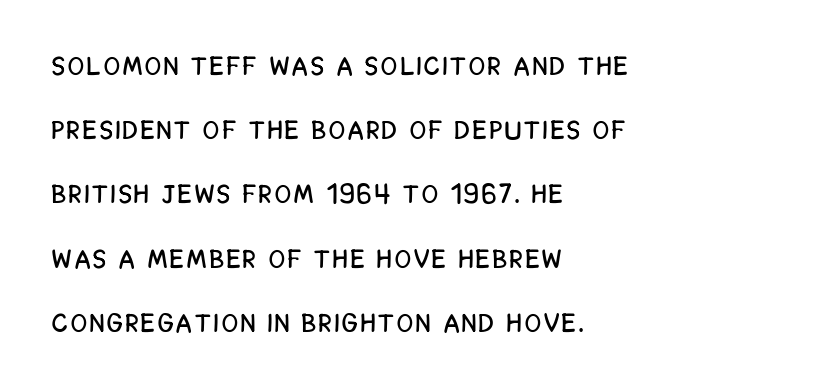
The image shows 26 px text type, upright; set left-aligned, loose line spacing (2.47x), not underlined.
